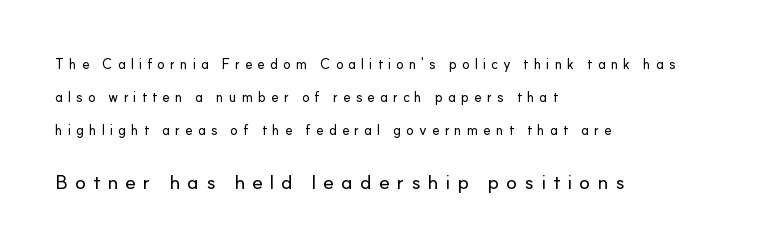
The image shows 20 px text type, upright; set left-aligned, loose line spacing (2.34x), unusually wide letter spacing (+0.35 em), not underlined; the second (bottom) block is 1.43x larger.
